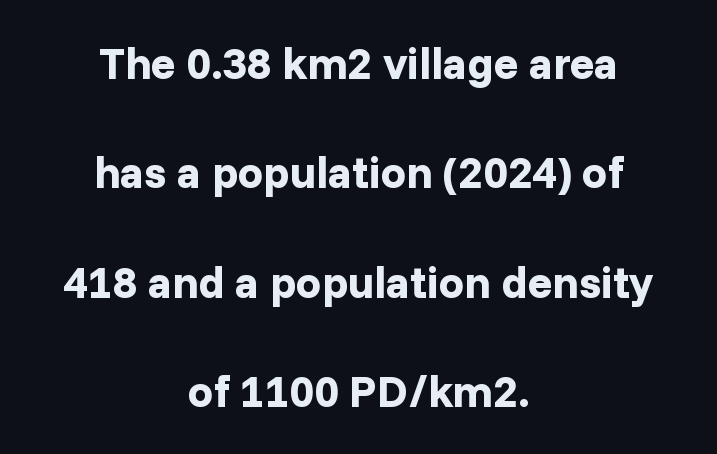
Q: Is the text bold? A: Yes.
Q: Is the text italic (slanted)? A: No, it is upright.
Q: Is the typeface a serif or a sans-serif typeface? A: Sans-serif.
Q: Is the text underlined? A: No.
Q: How is the paragraph aligned? A: Centered.
Q: Is the spacing between letters normal or unusually wide? A: Normal.
Q: Is the spacing between lines tight, normal or loose? A: Loose.
Q: Width (condensed, normal, or wide)? A: Normal.
Q: Stroke contrast? A: Low.
Q: x-height? A: Medium.
Q: Monospaced? A: No.
